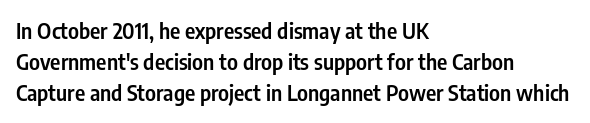
This is moderately heavy type, rendered in semibold. No extra tracking has been applied to these lines. Alignment: flush left. Leading matches the norm, producing a regular column.
